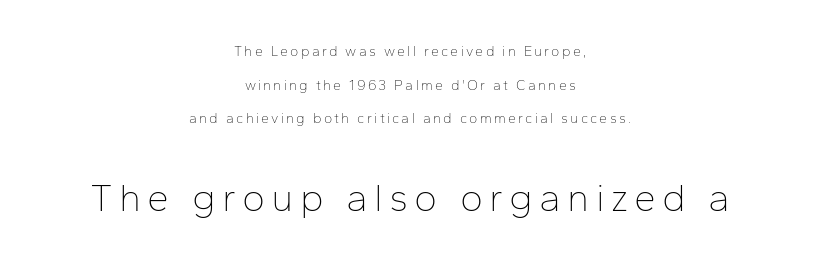
The passage shown begins with its smaller block and ends with its larger one. Leading: increased. If you folded the block vertically in half, each line would mirror itself in length. Bare-footed words on every line. Serif or sans? Sans — the stroke terminals are bare.
